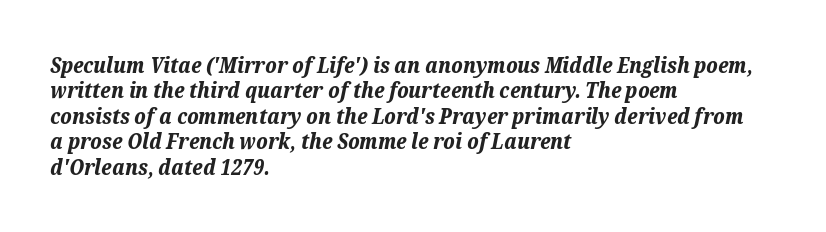
The image shows 21 px bold type, italic (leaning right); set left-aligned, line spacing 1.21x, normal letter spacing, not underlined.
